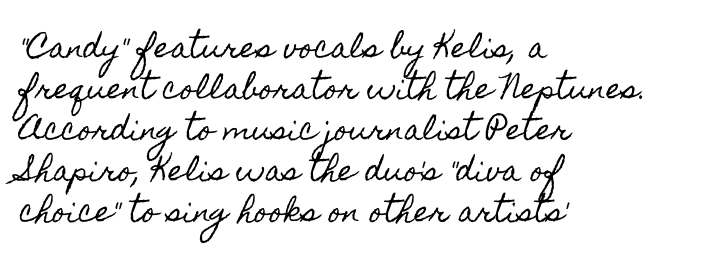
Q: Is the text italic (slanted)? A: Yes.
Q: Is the text underlined? A: No.
Q: How is the paragraph aligned? A: Left-aligned.
Q: Is the spacing between letters normal or unusually wide? A: Normal.
Q: Is the spacing between lines tight, normal or loose? A: Normal.
Q: Width (condensed, normal, or wide)? A: Condensed.
Q: x-height? A: Small.
Q: Monospaced? A: No.
